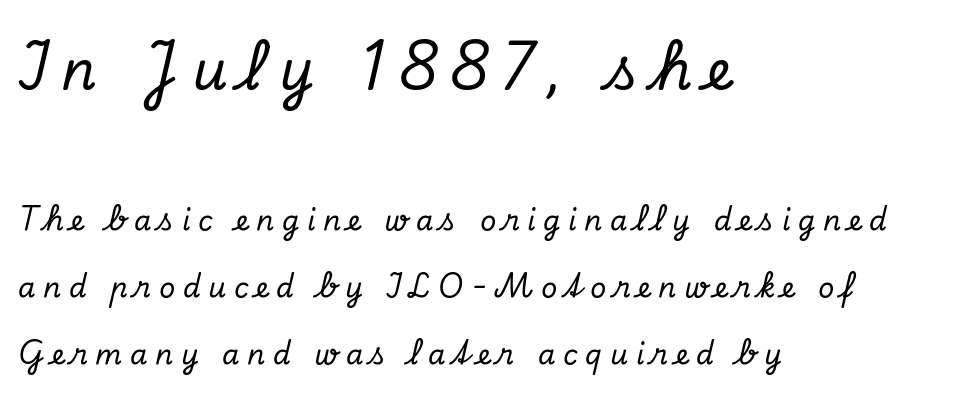
{"serif": "yes", "italic": "yes", "lean": "right", "slant_degrees": 13, "width": "normal", "stroke_contrast": "low", "x_height": "small", "monospaced": "no", "underline": "no", "align": "left", "line_spacing": "loose", "line_spacing_ratio": 2.4, "letter_spacing": "wide", "letter_spacing_em": 0.27, "larger_block": "first", "size_ratio": 1.96, "glyph_px": 55}
